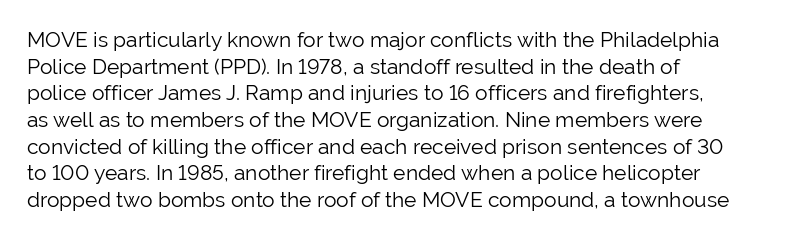
Summary of weight: not heavy and not bold. The vertical gap from one line to the next is medium. The type is set solid horizontally, with unmodified tracking. No italicization has been applied; the sample stays upright. The paragraph shown leans on its left margin. The gap between lines stays unmarked.
